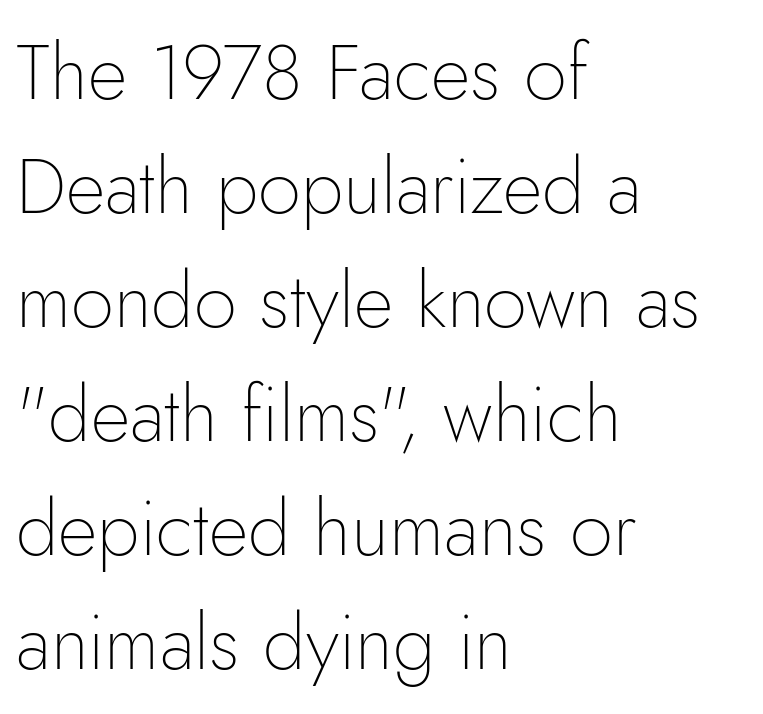
Q: Is the text bold? A: No.
Q: Is the text italic (slanted)? A: No, it is upright.
Q: Is the typeface a serif or a sans-serif typeface? A: Sans-serif.
Q: Is the text underlined? A: No.
Q: How is the paragraph aligned? A: Left-aligned.
Q: Is the spacing between letters normal or unusually wide? A: Normal.
Q: Is the spacing between lines tight, normal or loose? A: Normal.
Q: Width (condensed, normal, or wide)? A: Normal.
Q: Stroke contrast? A: Low.
Q: x-height? A: Small.
Q: Monospaced? A: No.
